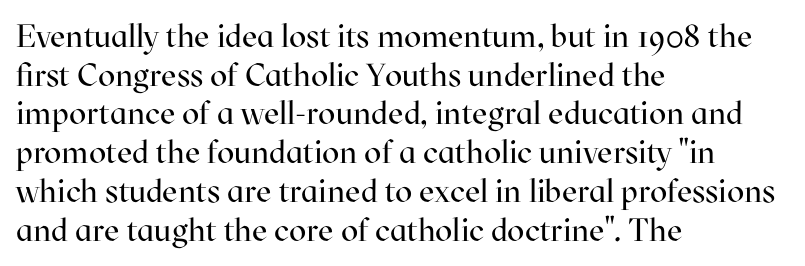
Note the varied advance widths — an 'i' is clearly narrower than an 'm'. Ascenders rise straight up at ninety degrees. In terms of letterspacing, this is plain default setting. Alignment: flush left. The strokes carry an ordinary text weight at most. Anything drawn beneath the words? Only blank space.
